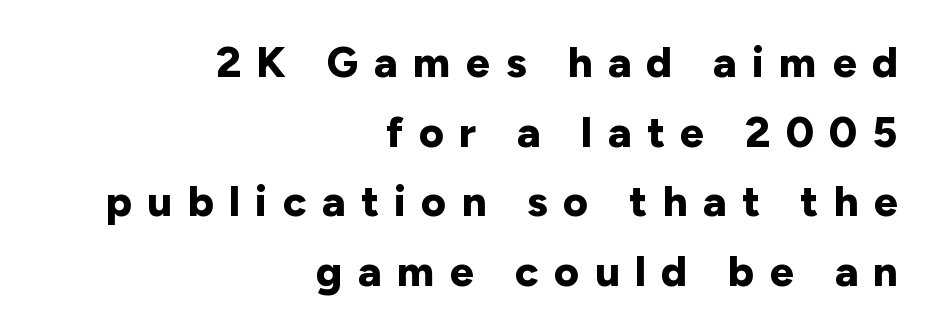
The image shows 43 px bold sans-serif type, upright; set right-aligned, normal line spacing (1.62x), unusually wide letter spacing (+0.36 em), not underlined; low stroke contrast and a medium x-height.
